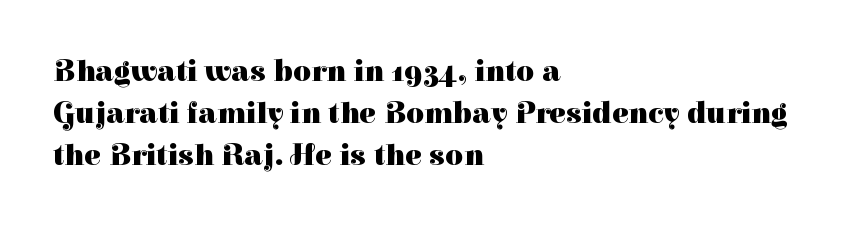
These lines are rendered in a variable-pitch font. Weight check: bold — yes, fully. The setting favours the left margin, as ordinary paragraphs usually do. Designer's note — italics off, roman on. Default kerning and tracking; the words read as compact shapes.
